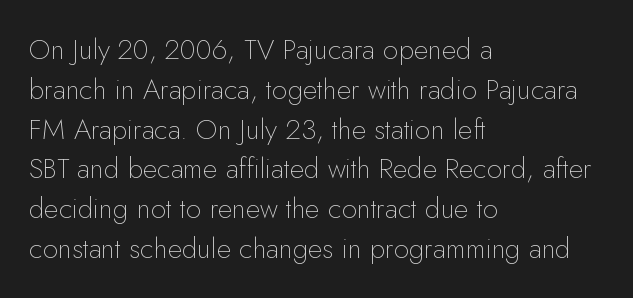
Q: Is the text bold? A: No.
Q: Is the text italic (slanted)? A: No, it is upright.
Q: Is the typeface a serif or a sans-serif typeface? A: Sans-serif.
Q: Is the text underlined? A: No.
Q: How is the paragraph aligned? A: Left-aligned.
Q: Is the spacing between letters normal or unusually wide? A: Normal.
Q: Is the spacing between lines tight, normal or loose? A: Normal.
Q: Width (condensed, normal, or wide)? A: Normal.
Q: Stroke contrast? A: Low.
Q: x-height? A: Small.
Q: Monospaced? A: No.
